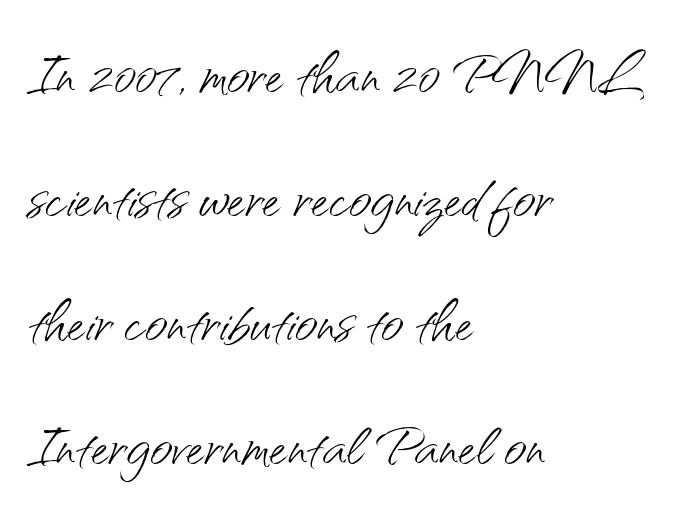
Q: Is the text bold? A: No.
Q: Is the text italic (slanted)? A: Yes.
Q: Is the typeface a serif or a sans-serif typeface? A: Sans-serif.
Q: Is the text underlined? A: No.
Q: How is the paragraph aligned? A: Left-aligned.
Q: Is the spacing between letters normal or unusually wide? A: Normal.
Q: Is the spacing between lines tight, normal or loose? A: Normal.
Q: Width (condensed, normal, or wide)? A: Normal.
Q: Stroke contrast? A: Medium.
Q: x-height? A: Small.
Q: Monospaced? A: No.
